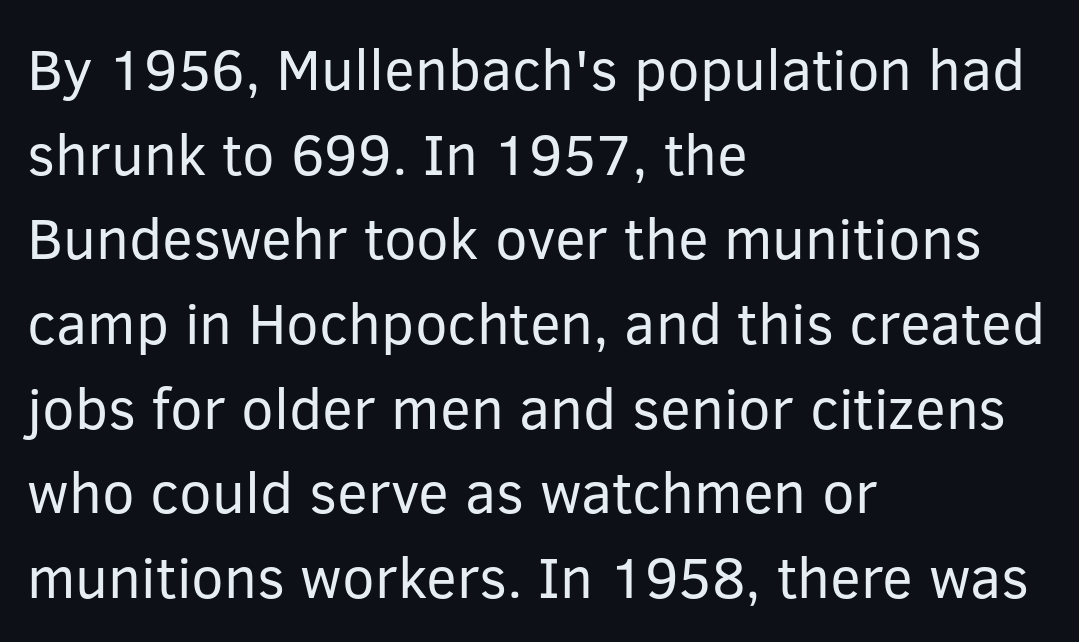
The image shows 58 px regular-weight sans-serif type, upright; set left-aligned, normal line spacing (1.46x), normal letter spacing, not underlined; low stroke contrast and a medium x-height.
